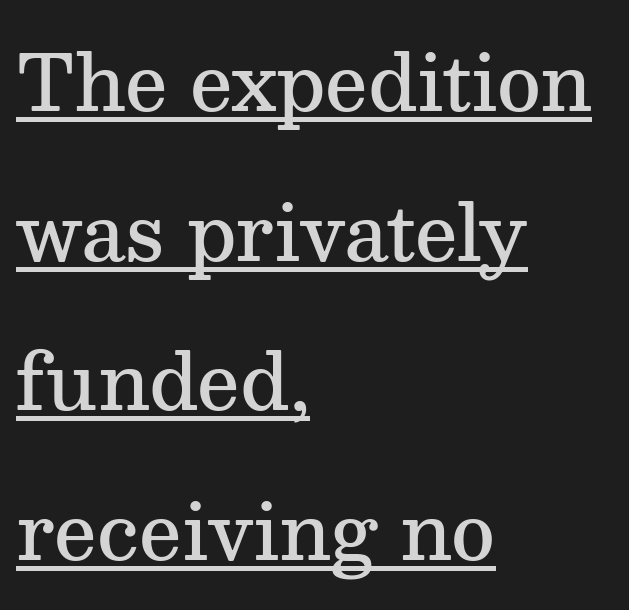
Do the letters lean? They stand straight. Loosely led — the rows are spread out. This sample is left-justified, so line endings fall wherever the words run out. Underlined type.
